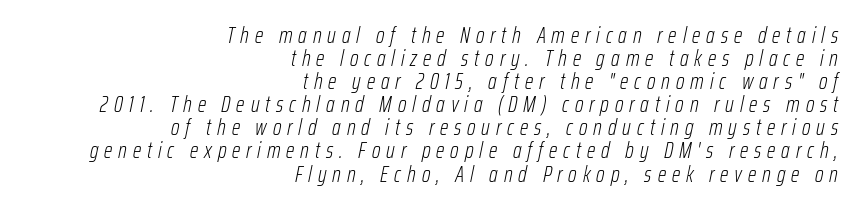
The vertical gap from one line to the next is small. Honestly, the letter spacing is so wide it's the main thing you notice. Stroke mass is kept to a normal reading level or below. Alignment: flush right. Italic? Definitely — the glyphs are oblique.
